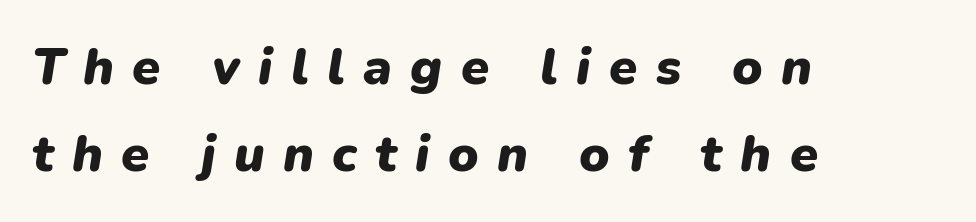
Q: Is the text bold? A: Yes.
Q: Is the text italic (slanted)? A: Yes, it leans right by about 9 degrees.
Q: Is the text underlined? A: No.
Q: How is the paragraph aligned? A: Left-aligned.
Q: Is the spacing between letters normal or unusually wide? A: Unusually wide.
Q: Width (condensed, normal, or wide)? A: Normal.
Q: Stroke contrast? A: Low.
Q: x-height? A: Medium.
Q: Monospaced? A: No.
